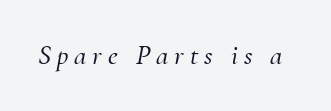
Q: Is the text italic (slanted)? A: Yes, it leans right by about 10 degrees.
Q: Is the typeface a serif or a sans-serif typeface? A: Serif.
Q: Is the text underlined? A: No.
Q: Is the spacing between letters normal or unusually wide? A: Unusually wide.
Q: Width (condensed, normal, or wide)? A: Normal.
Q: Stroke contrast? A: Medium.
Q: x-height? A: Small.
Q: Monospaced? A: No.
